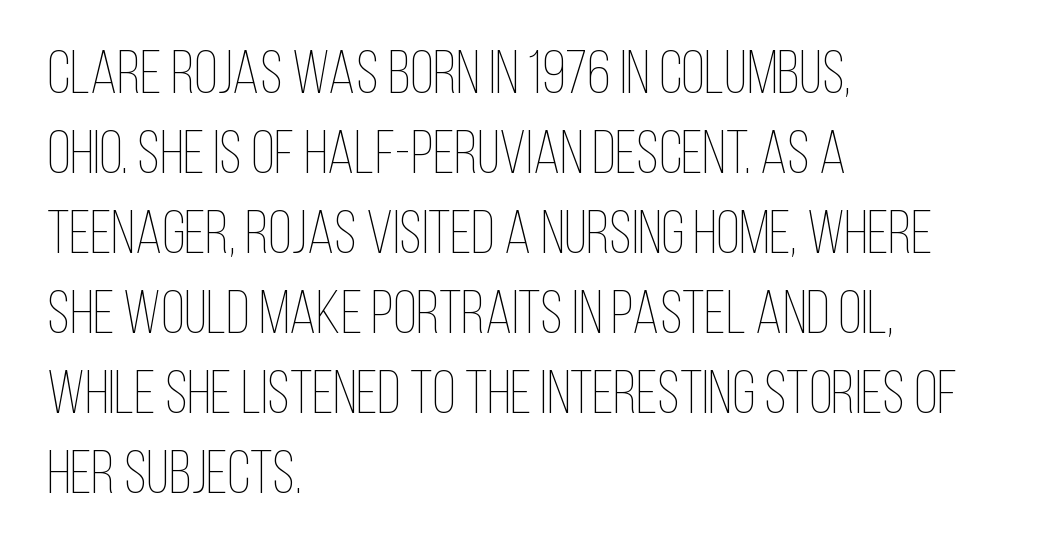
Teacher's note: observe the even left margin — that is flush-left alignment. Type without underlining. Words appear dense and cohesive because spacing is normal. Is there any slant? The stems are plumb.
